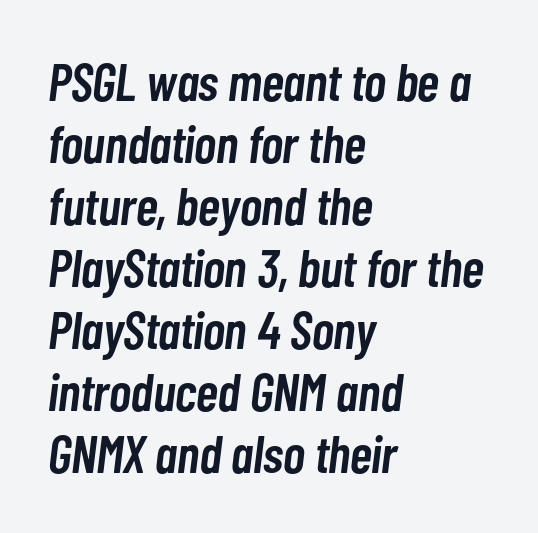
Q: Is the text bold? A: Semi-bold.
Q: Is the text italic (slanted)? A: Yes, it leans right by about 7 degrees.
Q: Is the text underlined? A: No.
Q: How is the paragraph aligned? A: Left-aligned.
Q: Is the spacing between letters normal or unusually wide? A: Normal.
Q: Width (condensed, normal, or wide)? A: Condensed.
Q: Stroke contrast? A: Low.
Q: x-height? A: Medium.
Q: Monospaced? A: No.
